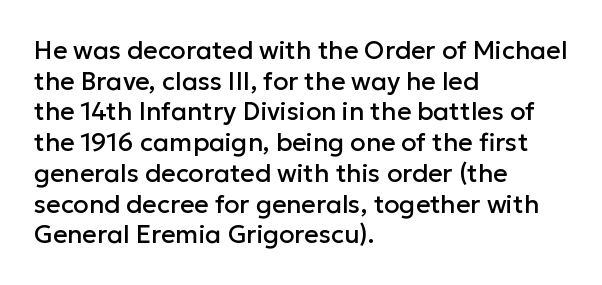
{"italic": "no", "underline": "no", "align": "left", "line_spacing_ratio": 1.23, "letter_spacing": "normal", "letter_spacing_em": 0.0, "glyph_px": 25}
